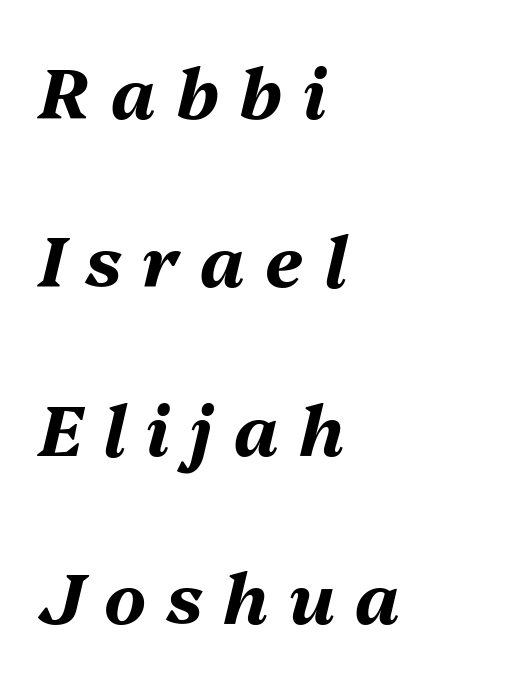
The image shows 71 px bold type, italic (leaning right); set left-aligned, loose line spacing (2.37x), unusually wide letter spacing (+0.29 em), not underlined; medium stroke contrast and a medium x-height.
